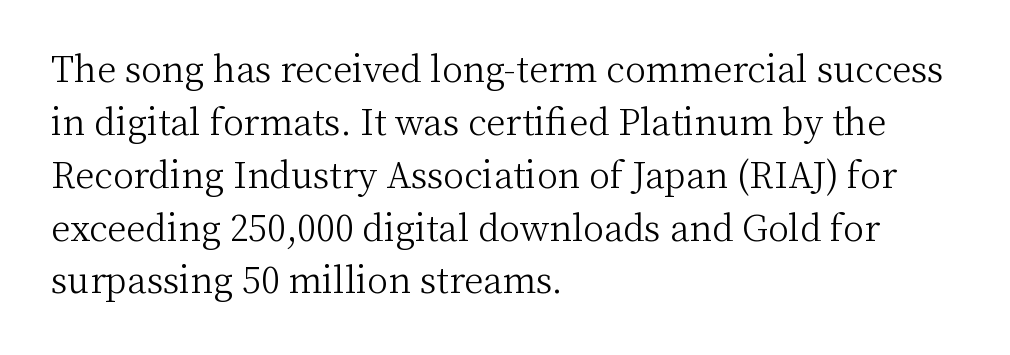
The image shows 35 px light serif type, upright; set left-aligned, normal line spacing (1.51x), normal letter spacing, not underlined; medium stroke contrast and a medium x-height.
